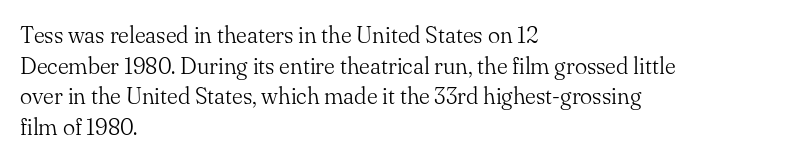
{"italic": "no", "bold": "no", "underline": "no", "align": "left", "line_spacing": "normal", "line_spacing_ratio": 1.33, "letter_spacing": "normal", "letter_spacing_em": 0.0, "glyph_px": 23}
